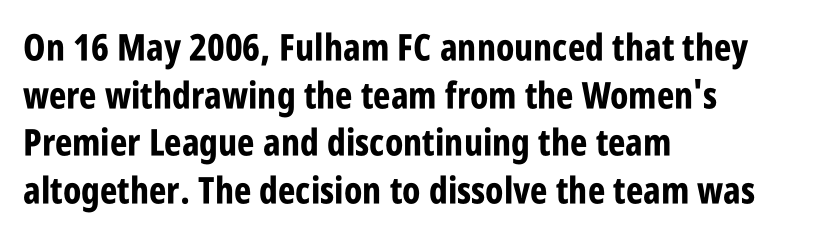
{"serif": "no", "italic": "no", "bold": "yes", "weight": "bold", "width": "condensed", "stroke_contrast": "low", "x_height": "large", "monospaced": "no", "underline": "no", "align": "left", "line_spacing": "normal", "line_spacing_ratio": 1.29, "letter_spacing": "normal", "letter_spacing_em": 0.0, "glyph_px": 37}
